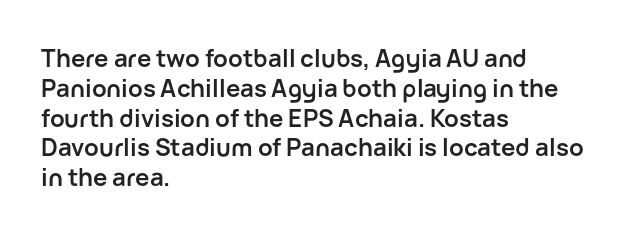
{"italic": "no", "bold": "yes", "underline": "no", "align": "left", "line_spacing_ratio": 1.24, "letter_spacing": "normal", "letter_spacing_em": 0.0, "glyph_px": 24}
